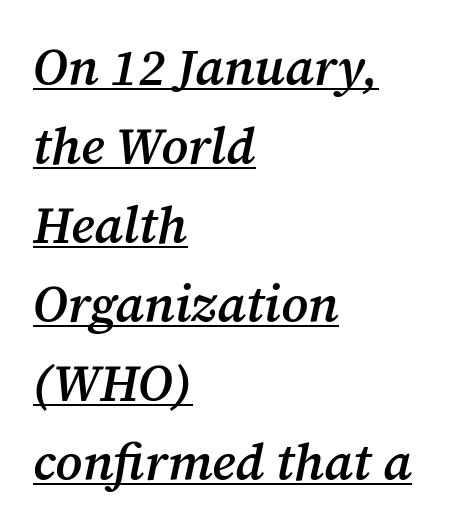
Default kerning and tracking; the words read as compact shapes. The letters are semibold — heavier than regular but short of a full bold. Check the space under the baseline: a stroke is drawn there. What's the leading like? Ordinary, nothing unusual. The lines are quadded left. Looks like regular typesetting: each glyph gets only the width it needs.
